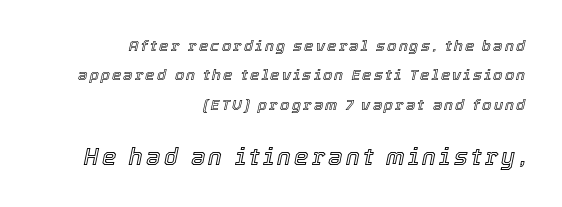
{"italic": "yes", "lean": "right", "slant_degrees": 12, "underline": "no", "align": "right", "line_spacing": "loose", "line_spacing_ratio": 1.96, "larger_block": "second", "size_ratio": 1.53, "glyph_px": 23}
